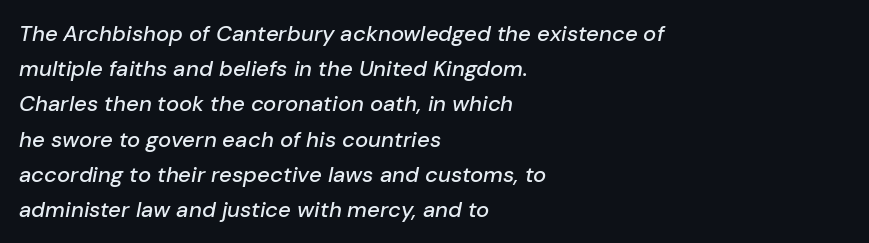
The face used here is rendered with its standard letterfit. Yep, that's italic — everything's leaning. The lines in this sample share a left origin and differ only in where they stop. Check under the words: just untouched page. Horizontal bands of white between lines are of average thickness.
